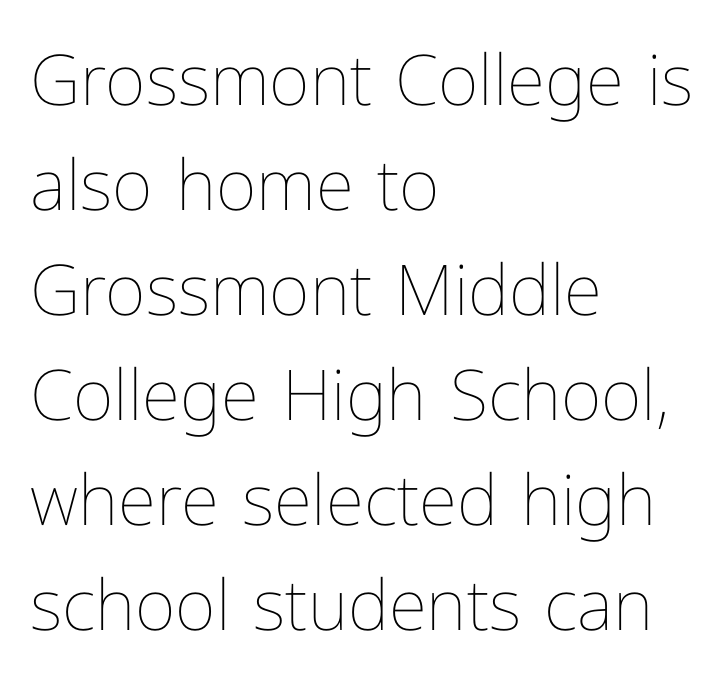
Q: Is the text bold? A: No.
Q: Is the text italic (slanted)? A: No, it is upright.
Q: Is the text underlined? A: No.
Q: How is the paragraph aligned? A: Left-aligned.
Q: Is the spacing between letters normal or unusually wide? A: Normal.
Q: Is the spacing between lines tight, normal or loose? A: Normal.
Q: Width (condensed, normal, or wide)? A: Normal.
Q: Stroke contrast? A: Low.
Q: x-height? A: Medium.
Q: Monospaced? A: No.
